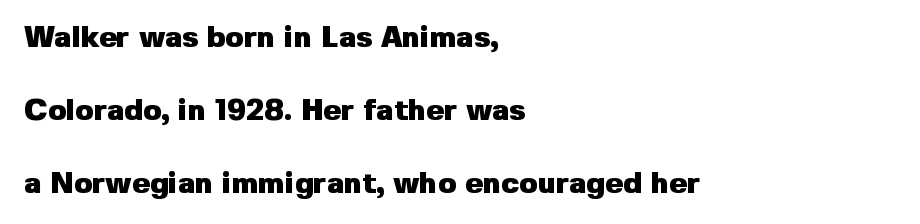
The image shows 30 px heavy sans-serif type, upright; set left-aligned, loose line spacing (2.44x), normal letter spacing, not underlined; low stroke contrast and a medium x-height.
